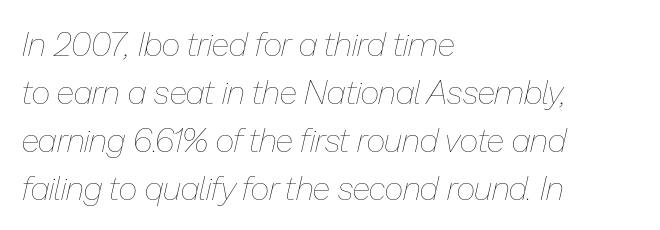
Q: Is the text bold? A: No.
Q: Is the text italic (slanted)? A: Yes, it leans right by about 13 degrees.
Q: Is the text underlined? A: No.
Q: How is the paragraph aligned? A: Left-aligned.
Q: Is the spacing between letters normal or unusually wide? A: Normal.
Q: Is the spacing between lines tight, normal or loose? A: Normal.
Q: Width (condensed, normal, or wide)? A: Normal.
Q: Stroke contrast? A: Low.
Q: x-height? A: Medium.
Q: Monospaced? A: No.
